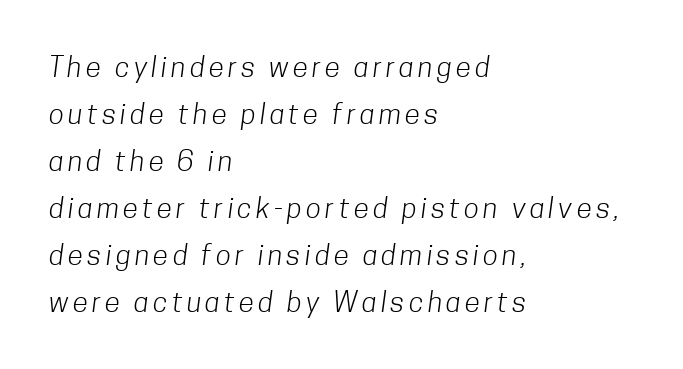
Q: Is the text bold? A: No.
Q: Is the typeface a serif or a sans-serif typeface? A: Sans-serif.
Q: Is the text underlined? A: No.
Q: How is the paragraph aligned? A: Left-aligned.
Q: Is the spacing between lines tight, normal or loose? A: Normal.
Q: Width (condensed, normal, or wide)? A: Condensed.
Q: Stroke contrast? A: Low.
Q: x-height? A: Medium.
Q: Monospaced? A: No.
